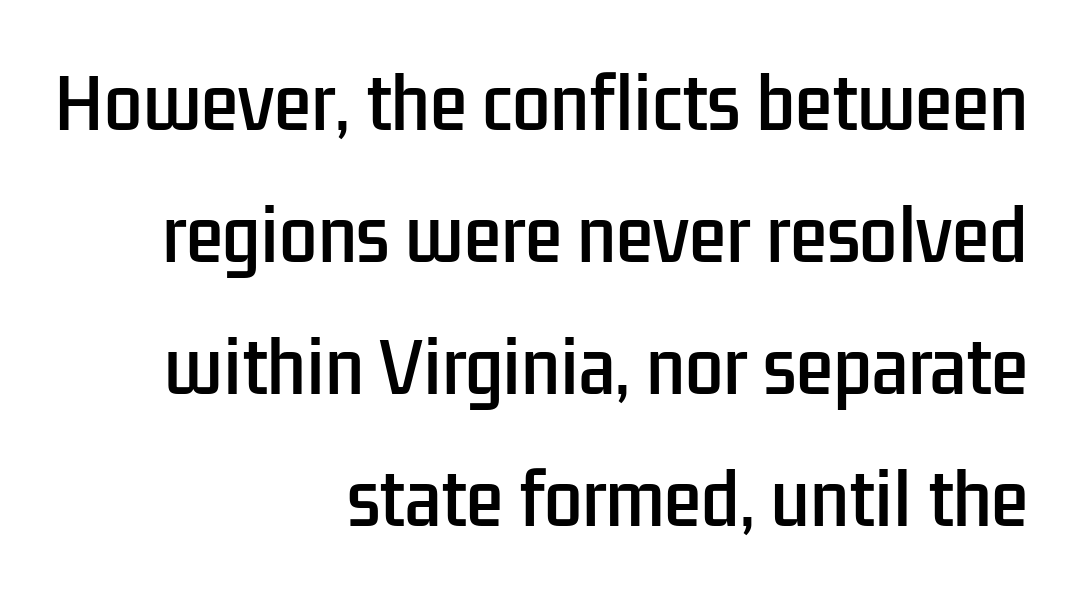
{"serif": "no", "italic": "no", "width": "condensed", "stroke_contrast": "low", "x_height": "medium", "monospaced": "no", "underline": "no", "align": "right", "line_spacing": "loose", "line_spacing_ratio": 1.94, "letter_spacing": "normal", "letter_spacing_em": 0.0, "glyph_px": 68}
